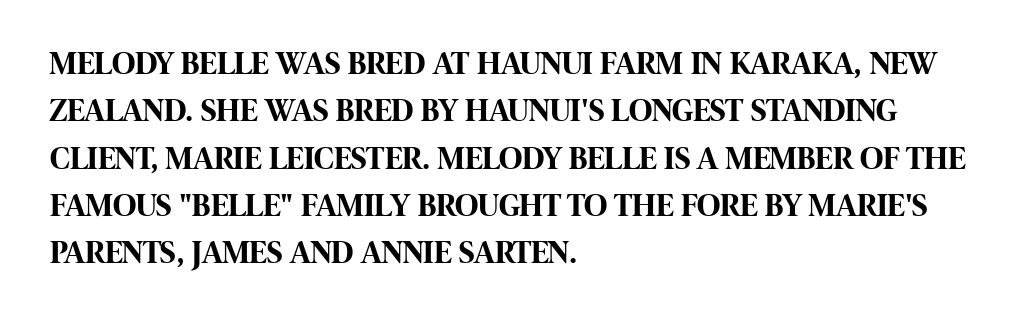
The image shows 32 px bold, condensed sans-serif type, upright; set left-aligned, normal line spacing (1.48x), normal letter spacing, not underlined; high stroke contrast and a large x-height.
